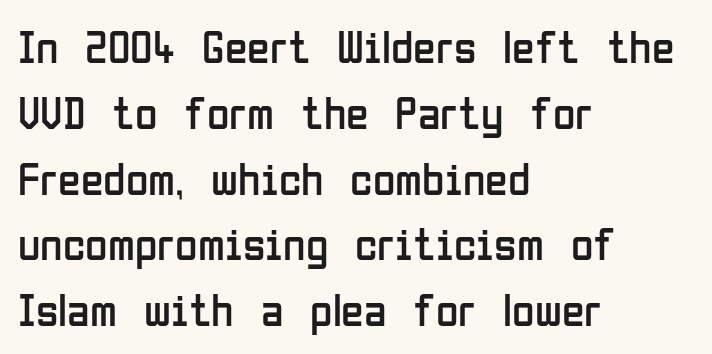
{"serif": "no", "italic": "no", "bold": "no", "weight": "regular", "width": "condensed", "stroke_contrast": "low", "x_height": "medium", "monospaced": "no", "underline": "no", "align": "left", "line_spacing": "normal", "line_spacing_ratio": 1.43, "letter_spacing": "normal", "letter_spacing_em": 0.0, "glyph_px": 46}
